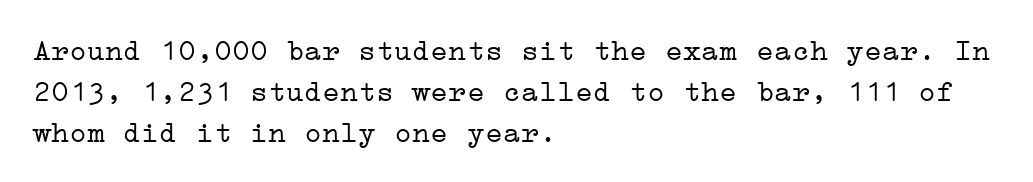
{"serif": "yes", "italic": "no", "bold": "no", "weight": "light", "width": "wide", "stroke_contrast": "low", "x_height": "medium", "underline": "no", "align": "left", "line_spacing": "normal", "line_spacing_ratio": 1.36, "letter_spacing": "normal", "letter_spacing_em": 0.0, "glyph_px": 30}
